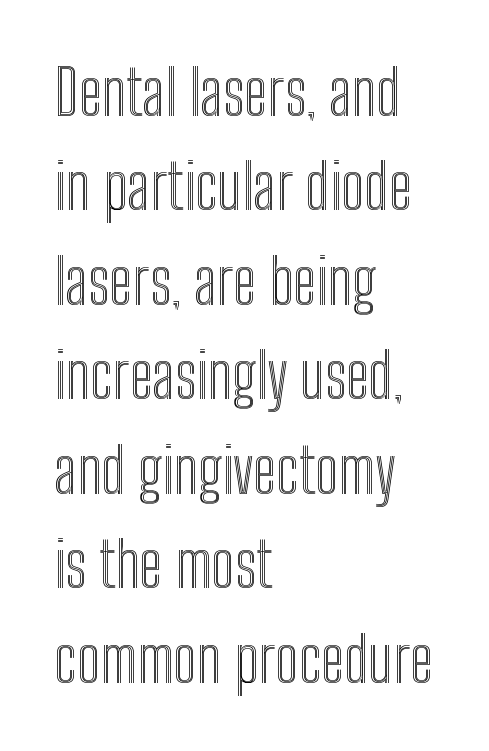
{"italic": "no", "width": "condensed", "x_height": "medium", "monospaced": "no", "underline": "no", "align": "left", "line_spacing": "normal", "line_spacing_ratio": 1.5, "letter_spacing": "normal", "letter_spacing_em": 0.0, "glyph_px": 63}
